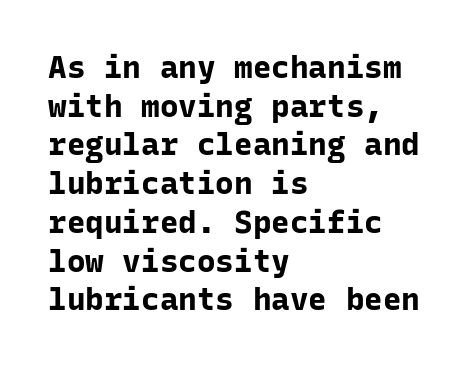
The image shows 31 px bold sans-serif type, upright, monospaced; set left-aligned, normal line spacing (1.25x), normal letter spacing, not underlined; low stroke contrast and a medium x-height.
